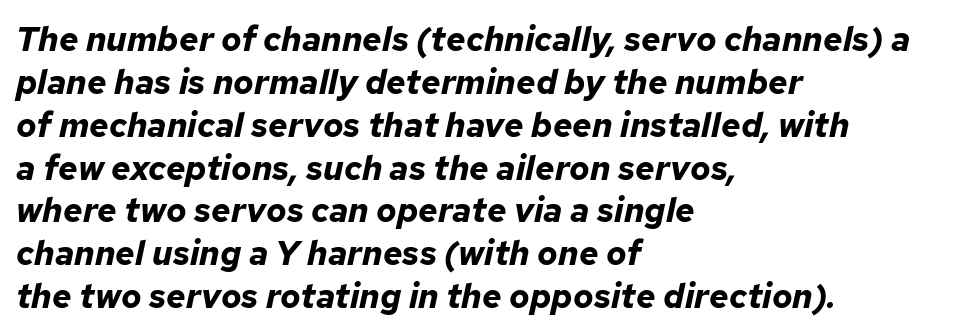
The image shows 34 px bold type, italic (leaning right); set left-aligned, normal line spacing (1.26x), normal letter spacing, not underlined; low stroke contrast and a medium x-height.
